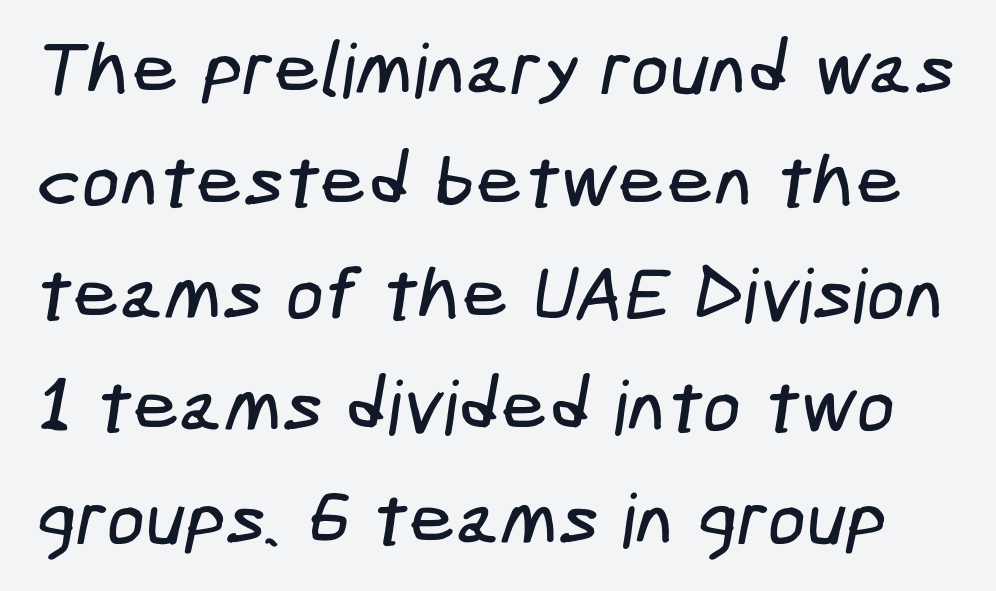
Q: Is the typeface a serif or a sans-serif typeface? A: Sans-serif.
Q: Is the text underlined? A: No.
Q: Is the spacing between letters normal or unusually wide? A: Normal.
Q: Is the spacing between lines tight, normal or loose? A: Normal.
Q: Width (condensed, normal, or wide)? A: Condensed.
Q: Stroke contrast? A: Low.
Q: x-height? A: Medium.
